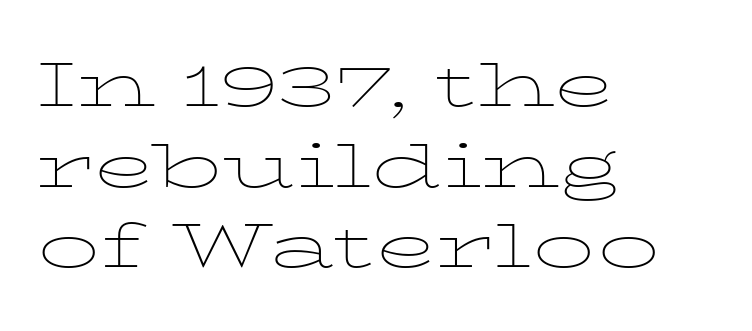
The image shows 62 px thin, wide serif type, upright; set left-aligned, normal line spacing (1.3x), normal letter spacing, not underlined; low stroke contrast and a medium x-height.
